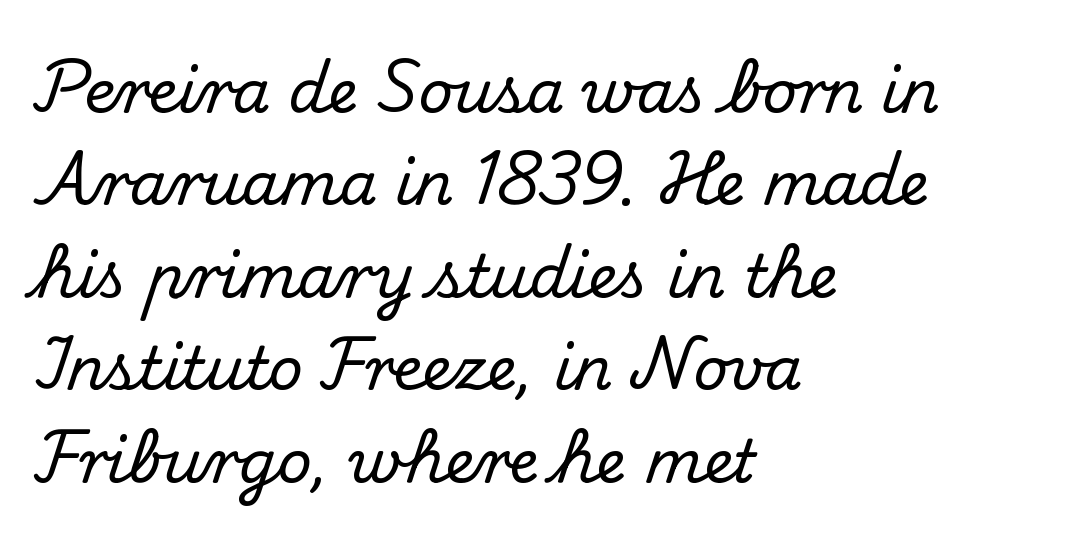
{"serif": "yes", "width": "normal", "stroke_contrast": "medium", "x_height": "small", "monospaced": "no", "underline": "no", "align": "left", "line_spacing": "normal", "line_spacing_ratio": 1.54, "letter_spacing": "normal", "letter_spacing_em": 0.0, "glyph_px": 60}
